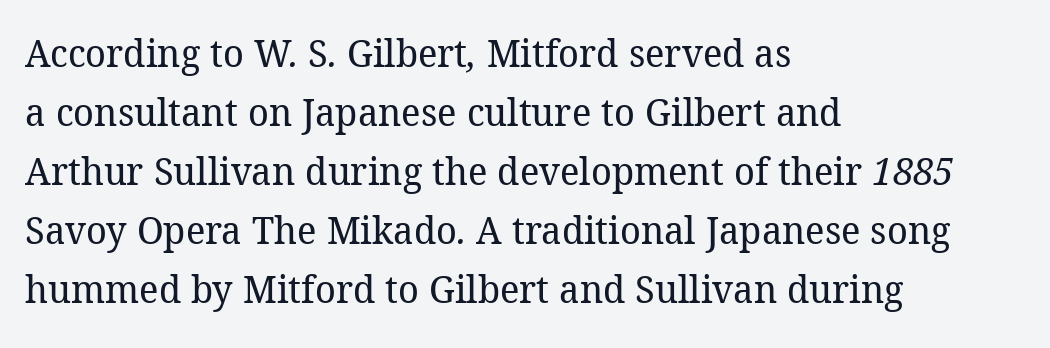
The image shows 39 px regular-weight serif type; set left-aligned, normal line spacing (1.51x), normal letter spacing, not underlined; low stroke contrast and a medium x-height.
